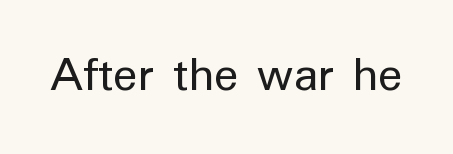
The image shows 51 px regular-weight sans-serif type, upright; set normal letter spacing, not underlined; low stroke contrast and a medium x-height.
